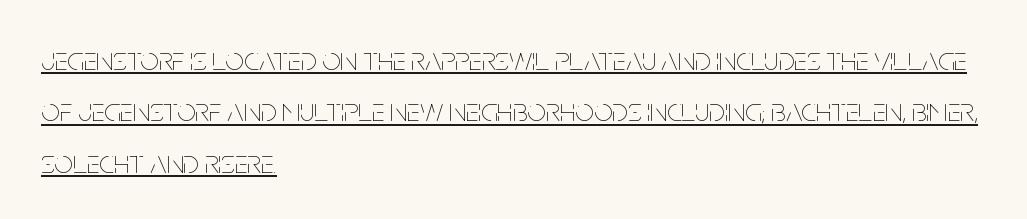
The image shows 33 px thin, condensed type, upright; set left-aligned, normal line spacing (1.56x), normal letter spacing, underlined; low stroke contrast and a large x-height.
